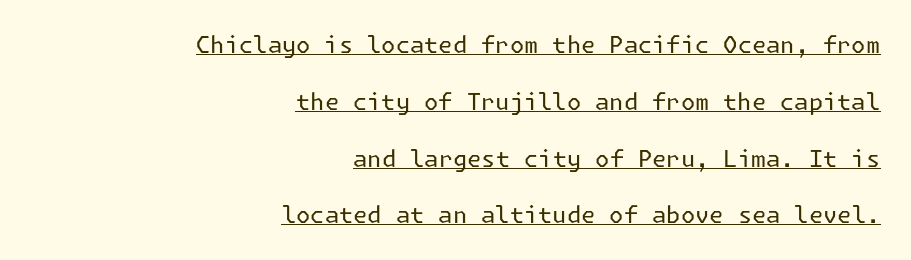
Q: Is the text bold? A: No.
Q: Is the text italic (slanted)? A: No, it is upright.
Q: Is the text underlined? A: Yes.
Q: How is the paragraph aligned? A: Right-aligned.
Q: Is the spacing between letters normal or unusually wide? A: Normal.
Q: Is the spacing between lines tight, normal or loose? A: Loose.
